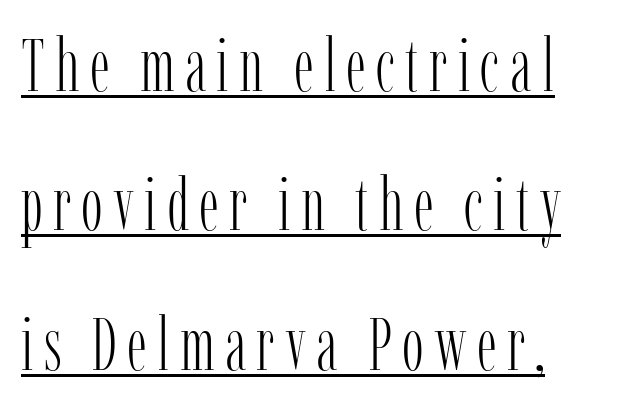
The image shows 73 px light, condensed serif type, upright; set left-aligned, loose line spacing (1.91x), underlined; low stroke contrast and a medium x-height.
